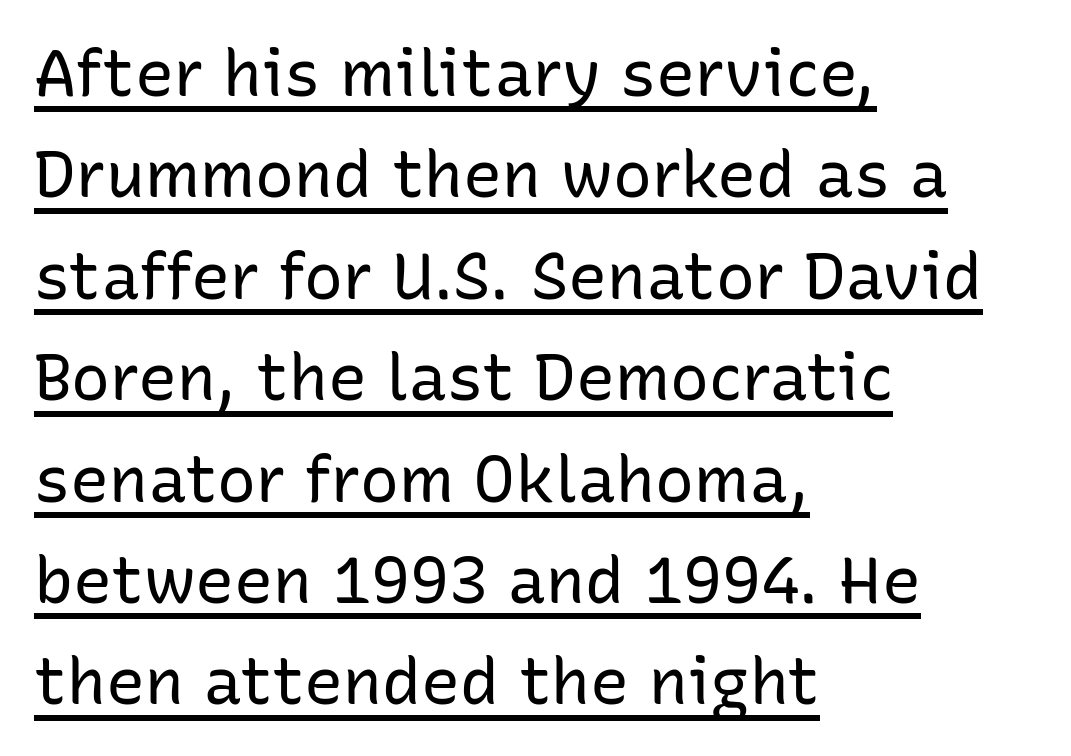
{"serif": "no", "italic": "no", "bold": "no", "weight": "regular", "width": "normal", "stroke_contrast": "low", "x_height": "medium", "monospaced": "no", "underline": "yes", "align": "left", "line_spacing": "normal", "line_spacing_ratio": 1.56, "letter_spacing": "normal", "letter_spacing_em": 0.0, "glyph_px": 65}
